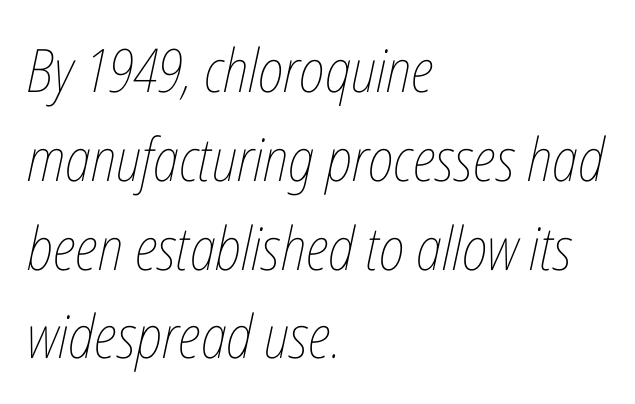
{"italic": "yes", "lean": "right", "slant_degrees": 12, "bold": "no", "weight": "thin", "width": "condensed", "stroke_contrast": "low", "x_height": "medium", "monospaced": "no", "underline": "no", "align": "left", "line_spacing": "normal", "line_spacing_ratio": 1.48, "letter_spacing": "normal", "letter_spacing_em": 0.0, "glyph_px": 60}
